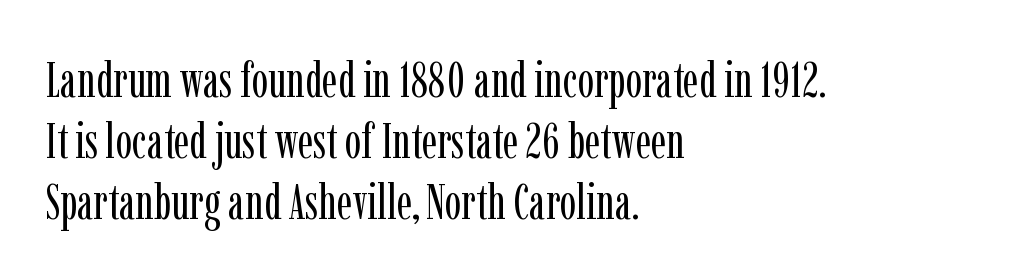
The image shows 49 px regular-weight, condensed serif type, upright; set left-aligned, line spacing 1.24x, normal letter spacing, not underlined; low stroke contrast and a medium x-height.
